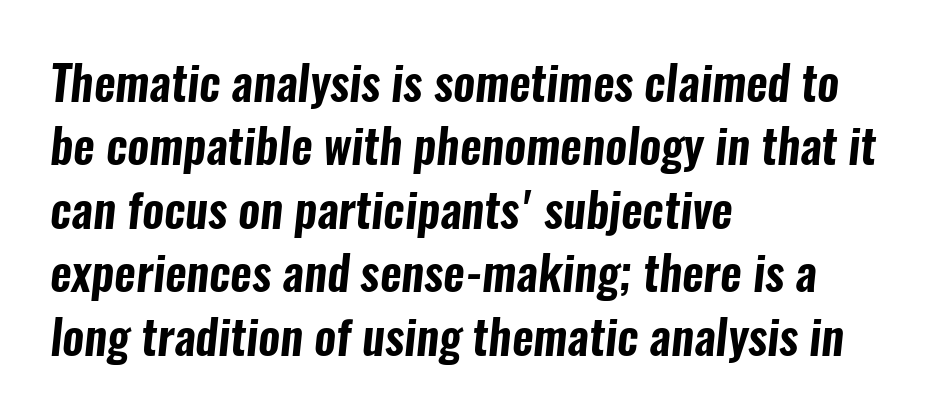
The image shows 47 px condensed sans-serif type; set left-aligned, normal line spacing (1.35x), normal letter spacing, not underlined; low stroke contrast and a medium x-height.
